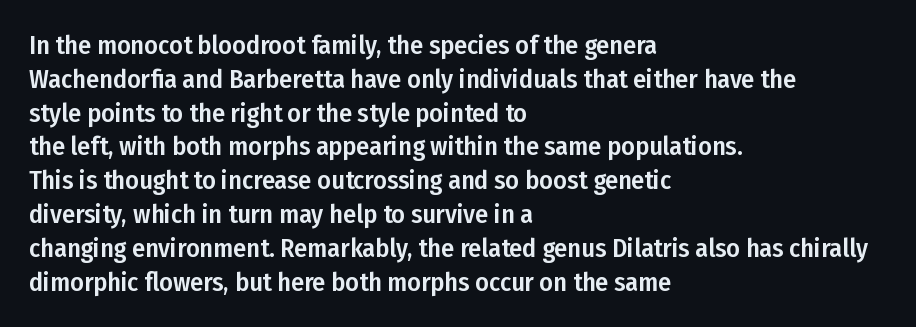
The image shows 26 px text type, upright; set left-aligned, normal line spacing (1.3x), normal letter spacing, not underlined.
